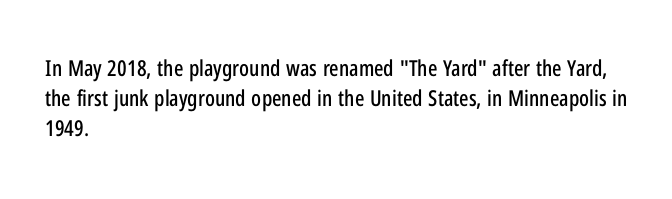
{"italic": "no", "underline": "no", "align": "left", "line_spacing": "normal", "line_spacing_ratio": 1.37, "letter_spacing": "normal", "letter_spacing_em": 0.0, "glyph_px": 22}
